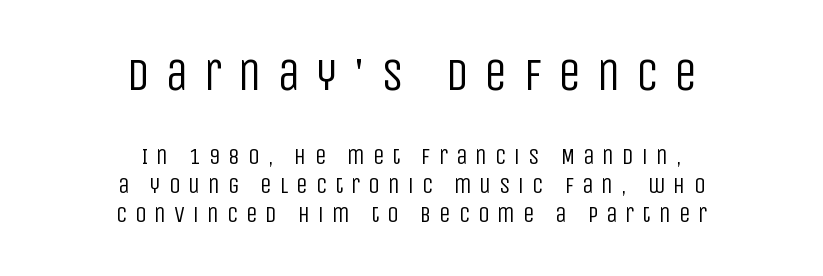
Italic? Not at all — the glyphs are vertical. The rows are spaced the way most documents space them. Weight class: somewhere from thin through regular. Check under the words: just untouched page.
